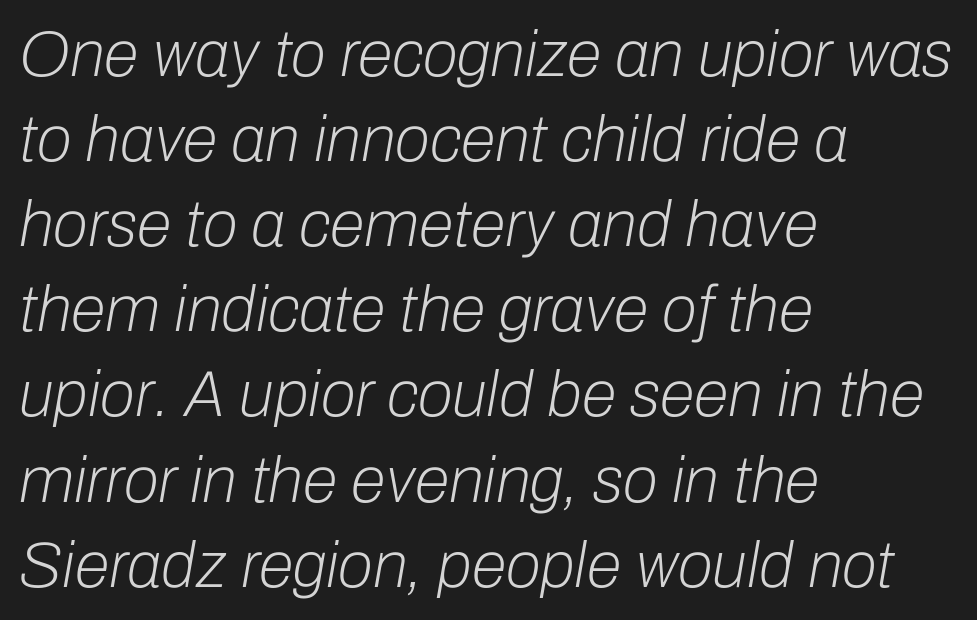
{"italic": "yes", "lean": "right", "slant_degrees": 10, "bold": "no", "weight": "light", "width": "normal", "stroke_contrast": "low", "x_height": "medium", "monospaced": "no", "underline": "no", "align": "left", "line_spacing": "normal", "line_spacing_ratio": 1.33, "letter_spacing": "normal", "letter_spacing_em": 0.0, "glyph_px": 64}
